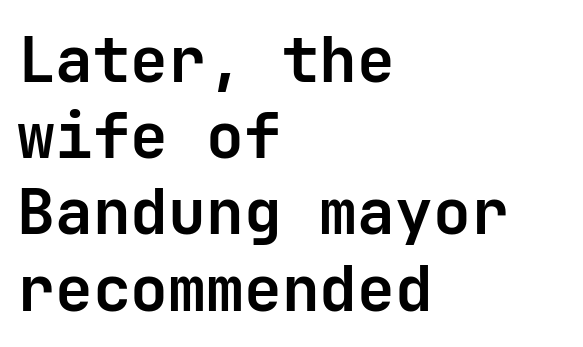
The image shows 63 px bold sans-serif type, upright, monospaced; set left-aligned, line spacing 1.21x, normal letter spacing, not underlined; low stroke contrast and a medium x-height.
